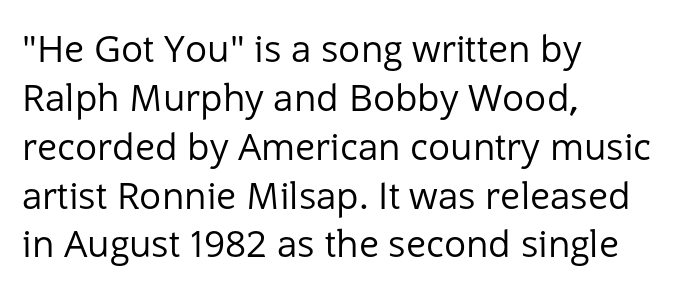
The type is set solid horizontally, with unmodified tracking. The words here are not underlined. A typesetter would call this leading conventional body-copy spacing. No heavy texture on the line: the type isn't bold. These lines are rendered in a variable-pitch font. Typographically, this falls in the sans-serif category.
